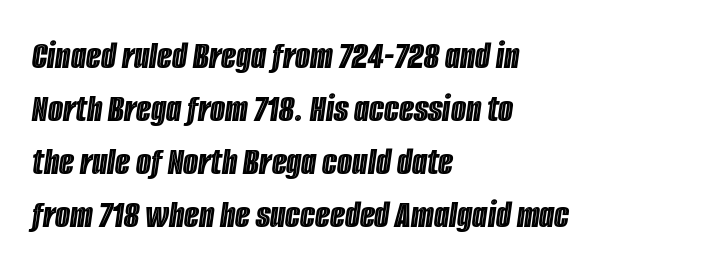
Q: Is the text italic (slanted)? A: Yes, it leans right by about 8 degrees.
Q: Is the text underlined? A: No.
Q: How is the paragraph aligned? A: Left-aligned.
Q: Is the spacing between letters normal or unusually wide? A: Normal.
Q: Is the spacing between lines tight, normal or loose? A: Normal.
Q: Width (condensed, normal, or wide)? A: Condensed.
Q: x-height? A: Large.
Q: Monospaced? A: No.
